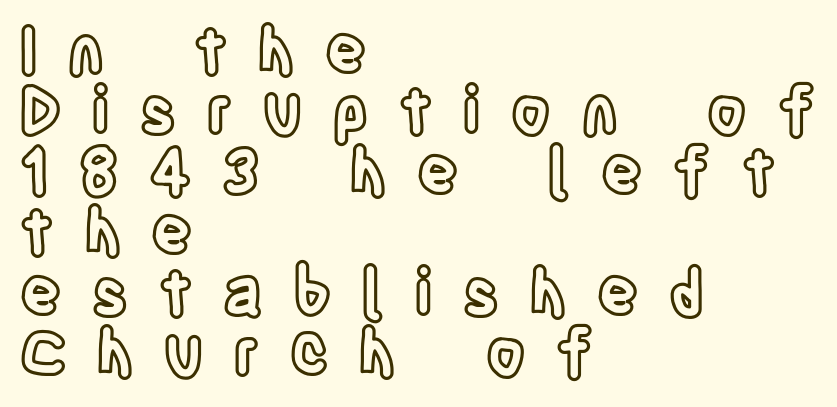
{"italic": "no", "width": "condensed", "x_height": "large", "monospaced": "no", "underline": "no", "align": "left", "line_spacing": "tight", "line_spacing_ratio": 0.96, "letter_spacing": "wide", "letter_spacing_em": 0.49, "glyph_px": 63}
